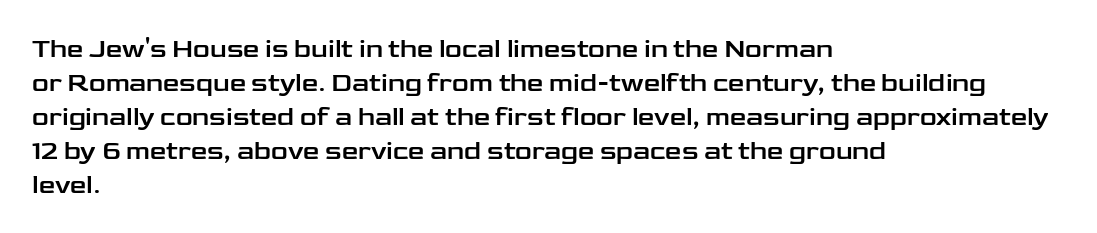
Q: Is the text italic (slanted)? A: No, it is upright.
Q: Is the text underlined? A: No.
Q: How is the paragraph aligned? A: Left-aligned.
Q: Is the spacing between letters normal or unusually wide? A: Normal.
Q: Is the spacing between lines tight, normal or loose? A: Normal.
